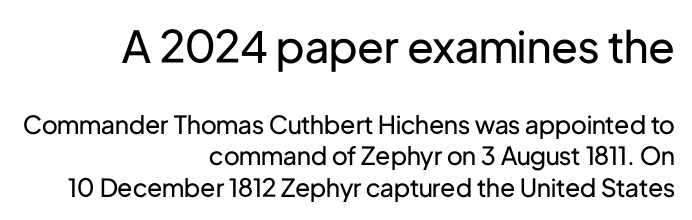
Q: Is the text bold? A: No.
Q: Is the text italic (slanted)? A: No, it is upright.
Q: Is the typeface a serif or a sans-serif typeface? A: Sans-serif.
Q: Is the text underlined? A: No.
Q: How is the paragraph aligned? A: Right-aligned.
Q: Is the spacing between letters normal or unusually wide? A: Normal.
Q: Is the spacing between lines tight, normal or loose? A: Normal.
Q: Which block of text is set in a larger size, the first (top) or the second (bottom)? A: The first (top) one.
Q: Width (condensed, normal, or wide)? A: Normal.
Q: Stroke contrast? A: Low.
Q: x-height? A: Medium.
Q: Monospaced? A: No.
